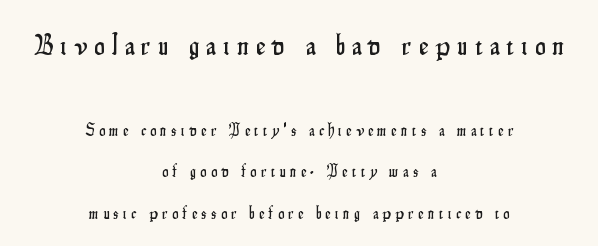
The image shows 29 px condensed sans-serif type, upright; set centered, loose line spacing (2.46x), unusually wide letter spacing (+0.26 em), not underlined; the first (top) block is 1.71x larger; low stroke contrast and a small x-height.
